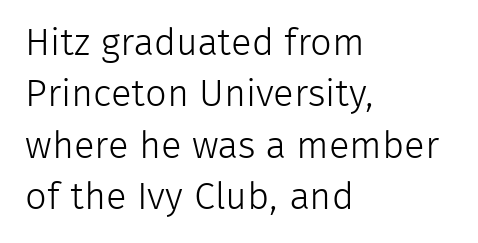
Q: Is the text bold? A: No.
Q: Is the text italic (slanted)? A: No, it is upright.
Q: Is the typeface a serif or a sans-serif typeface? A: Sans-serif.
Q: Is the text underlined? A: No.
Q: How is the paragraph aligned? A: Left-aligned.
Q: Is the spacing between letters normal or unusually wide? A: Normal.
Q: Is the spacing between lines tight, normal or loose? A: Normal.
Q: Width (condensed, normal, or wide)? A: Normal.
Q: Stroke contrast? A: Low.
Q: x-height? A: Medium.
Q: Monospaced? A: No.
